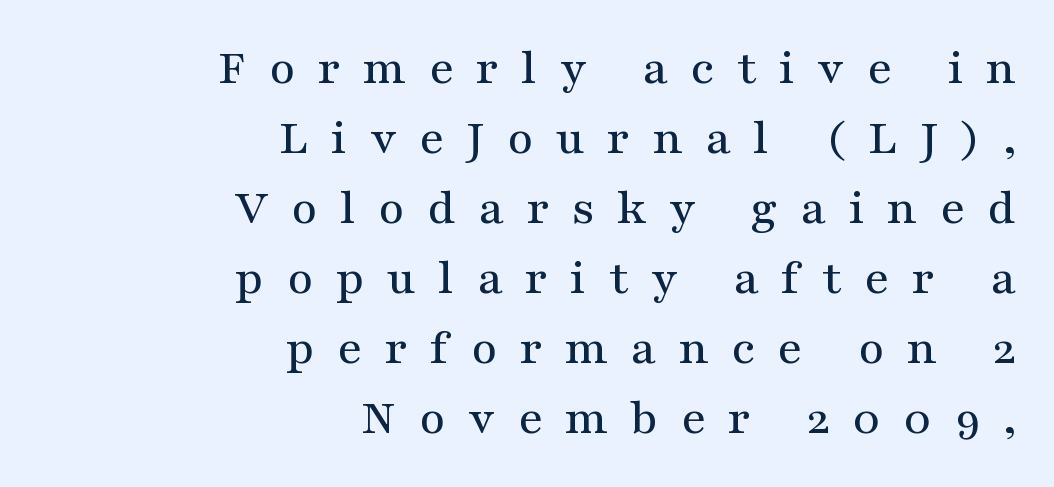
The image shows 50 px wide serif type, upright; set right-aligned, normal line spacing (1.4x), unusually wide letter spacing (+0.45 em), not underlined; medium stroke contrast and a medium x-height.
